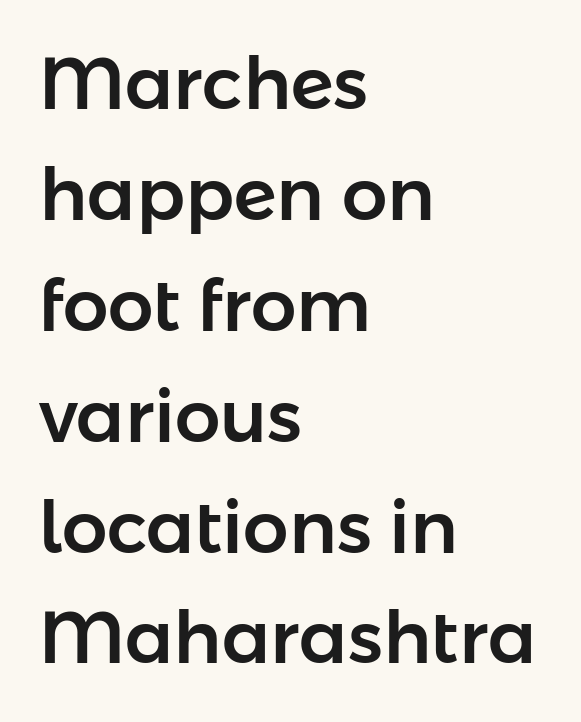
Q: Is the text italic (slanted)? A: No, it is upright.
Q: Is the typeface a serif or a sans-serif typeface? A: Sans-serif.
Q: Is the text underlined? A: No.
Q: How is the paragraph aligned? A: Left-aligned.
Q: Is the spacing between letters normal or unusually wide? A: Normal.
Q: Is the spacing between lines tight, normal or loose? A: Normal.
Q: Width (condensed, normal, or wide)? A: Normal.
Q: Stroke contrast? A: Low.
Q: x-height? A: Medium.
Q: Monospaced? A: No.
